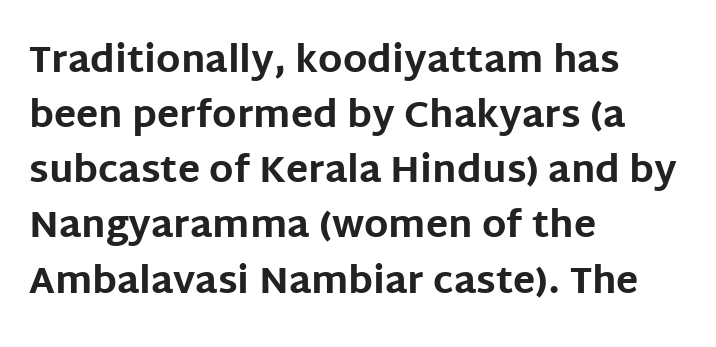
{"serif": "no", "italic": "no", "bold": "yes", "weight": "bold", "width": "normal", "stroke_contrast": "low", "x_height": "large", "monospaced": "no", "underline": "no", "align": "left", "line_spacing": "normal", "line_spacing_ratio": 1.49, "letter_spacing": "normal", "letter_spacing_em": 0.0, "glyph_px": 37}
